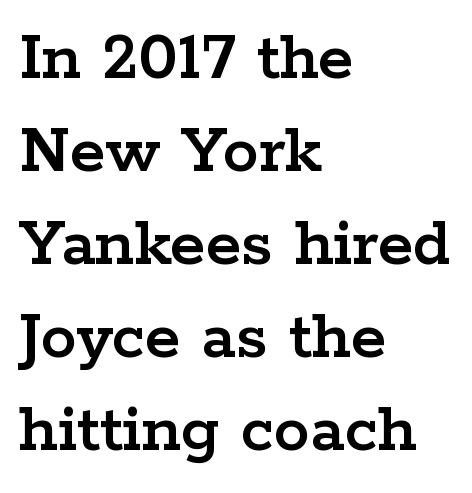
Q: Is the text italic (slanted)? A: No, it is upright.
Q: Is the typeface a serif or a sans-serif typeface? A: Serif.
Q: Is the text underlined? A: No.
Q: How is the paragraph aligned? A: Left-aligned.
Q: Is the spacing between letters normal or unusually wide? A: Normal.
Q: Is the spacing between lines tight, normal or loose? A: Normal.
Q: Width (condensed, normal, or wide)? A: Wide.
Q: Stroke contrast? A: Low.
Q: x-height? A: Medium.
Q: Monospaced? A: No.
